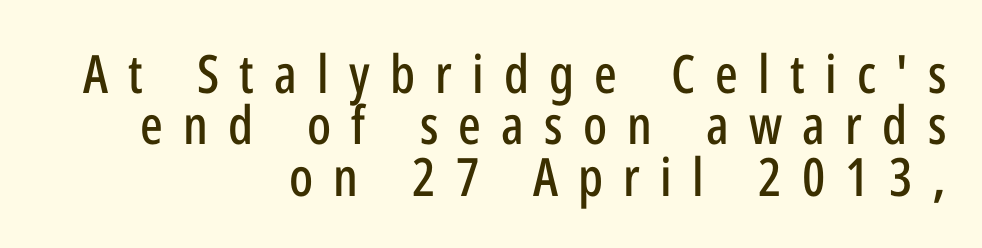
The image shows 53 px condensed sans-serif type, upright; set right-aligned, tight line spacing (0.97x), unusually wide letter spacing (+0.38 em), not underlined; low stroke contrast and a medium x-height.
